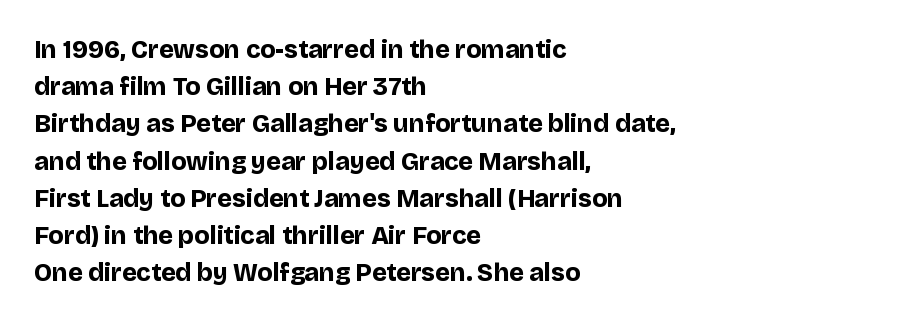
Q: Is the text bold? A: Yes.
Q: Is the text italic (slanted)? A: No, it is upright.
Q: Is the text underlined? A: No.
Q: How is the paragraph aligned? A: Left-aligned.
Q: Is the spacing between letters normal or unusually wide? A: Normal.
Q: Is the spacing between lines tight, normal or loose? A: Normal.
